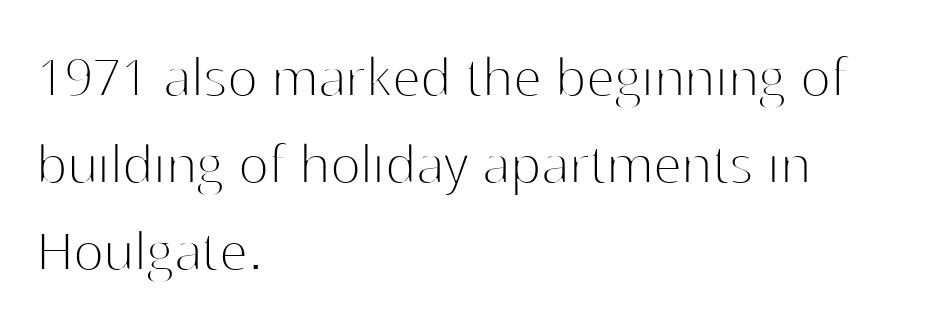
Q: Is the text bold? A: No.
Q: Is the text italic (slanted)? A: No, it is upright.
Q: Is the typeface a serif or a sans-serif typeface? A: Sans-serif.
Q: Is the text underlined? A: No.
Q: How is the paragraph aligned? A: Left-aligned.
Q: Is the spacing between letters normal or unusually wide? A: Normal.
Q: Is the spacing between lines tight, normal or loose? A: Normal.
Q: Width (condensed, normal, or wide)? A: Normal.
Q: Stroke contrast? A: High.
Q: x-height? A: Medium.
Q: Monospaced? A: No.
